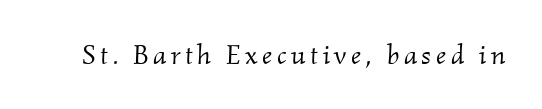
{"serif": "yes", "italic": "yes", "lean": "right", "slant_degrees": 2, "bold": "no", "weight": "light", "width": "normal", "stroke_contrast": "medium", "x_height": "small", "monospaced": "no", "underline": "no", "glyph_px": 28}
